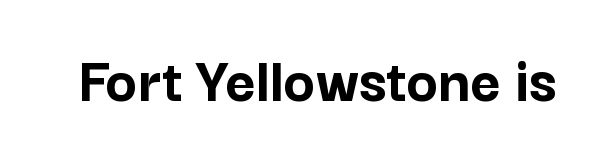
The image shows 66 px semibold sans-serif type, upright; set normal letter spacing, not underlined; low stroke contrast and a medium x-height.
